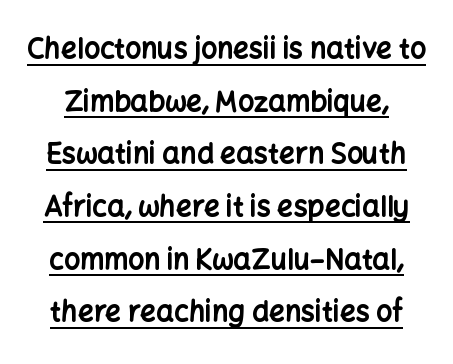
You'd pick this weight for a headline — it's a proper bold. Each letter keeps its own natural width here, so spacing adapts to shape. The rendering uses the underline text-decoration. Each word holds together tightly as a unit, with standard inter-letter gaps.
